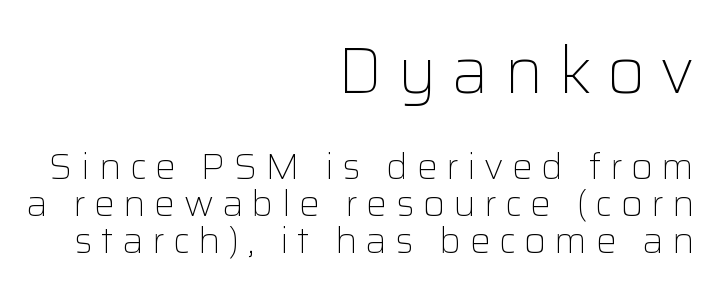
{"serif": "no", "italic": "no", "bold": "no", "weight": "light", "width": "normal", "stroke_contrast": "low", "x_height": "medium", "monospaced": "no", "underline": "no", "align": "right", "line_spacing": "tight", "line_spacing_ratio": 1.01, "letter_spacing": "wide", "letter_spacing_em": 0.23, "larger_block": "first", "size_ratio": 1.76, "glyph_px": 65}
